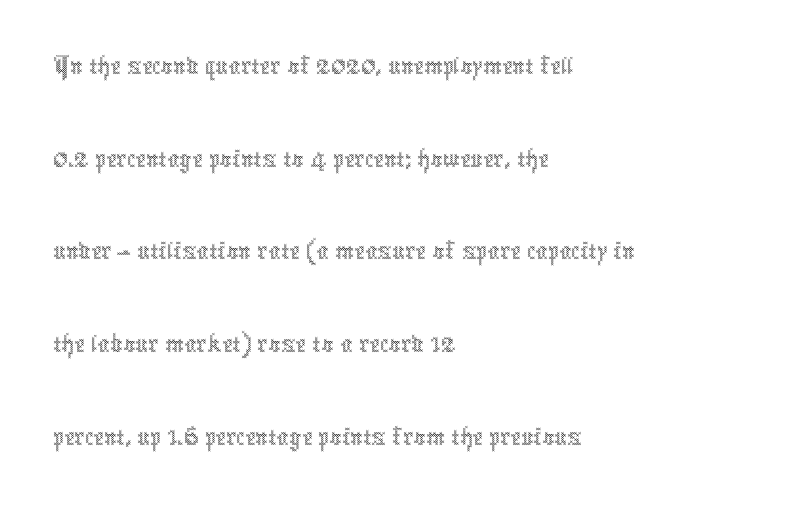
This sample uses plain, unmodified letter spacing. Character widths vary here, with narrow letters taking less room than wide ones. Compared with a centered layout, this one pins lines to the left instead. These lines were composed using upright roman letters. Plain, unruled lines of type. Whoever set this chose a conventional vertical rhythm.
